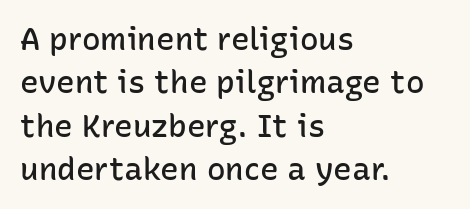
Q: Is the text bold? A: Semi-bold.
Q: Is the text italic (slanted)? A: No, it is upright.
Q: Is the typeface a serif or a sans-serif typeface? A: Sans-serif.
Q: Is the text underlined? A: No.
Q: How is the paragraph aligned? A: Left-aligned.
Q: Is the spacing between letters normal or unusually wide? A: Normal.
Q: Is the spacing between lines tight, normal or loose? A: Normal.
Q: Width (condensed, normal, or wide)? A: Normal.
Q: Stroke contrast? A: Low.
Q: x-height? A: Medium.
Q: Monospaced? A: No.
